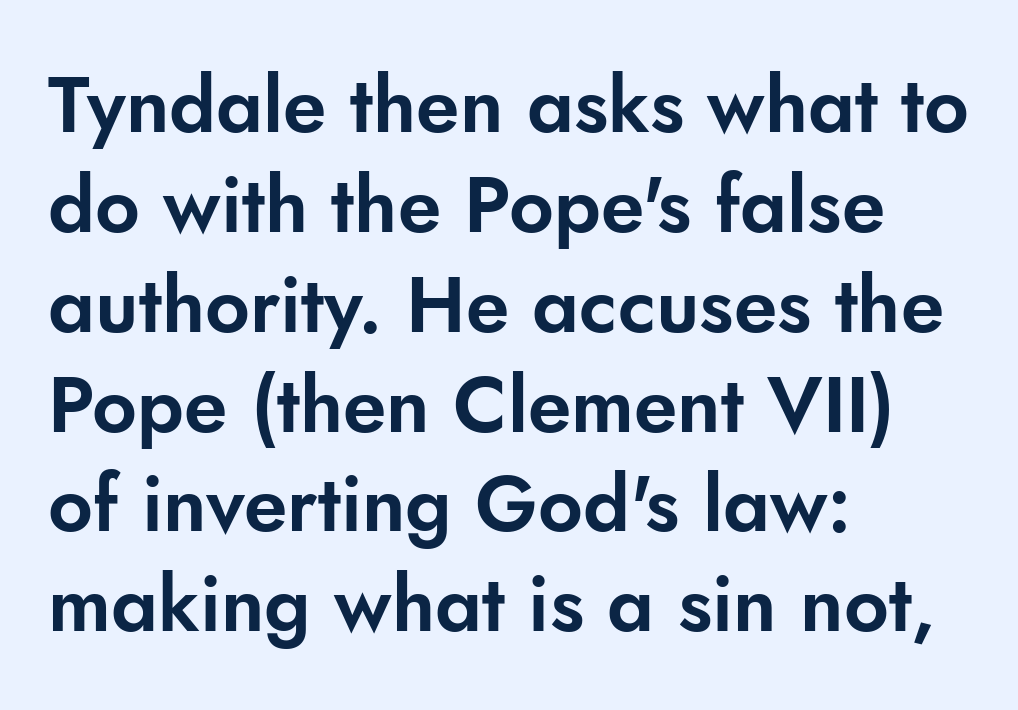
Q: Is the text italic (slanted)? A: No, it is upright.
Q: Is the typeface a serif or a sans-serif typeface? A: Sans-serif.
Q: Is the text underlined? A: No.
Q: How is the paragraph aligned? A: Left-aligned.
Q: Is the spacing between letters normal or unusually wide? A: Normal.
Q: Is the spacing between lines tight, normal or loose? A: Normal.
Q: Width (condensed, normal, or wide)? A: Normal.
Q: Stroke contrast? A: Low.
Q: x-height? A: Small.
Q: Monospaced? A: No.
